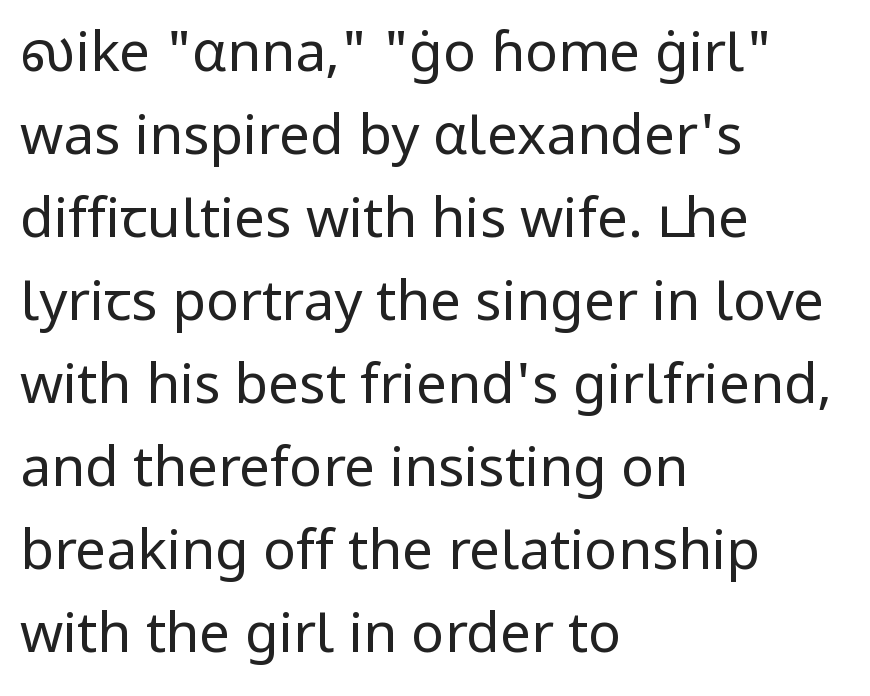
The image shows 55 px regular-weight sans-serif type, upright; set left-aligned, normal line spacing (1.51x), normal letter spacing, not underlined; low stroke contrast and a medium x-height.
